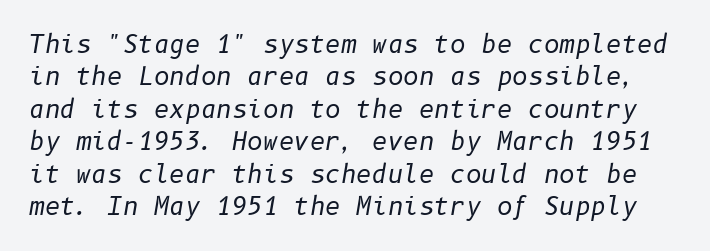
The passage shown has conventional tracking throughout. The vertical gap from one line to the next is medium. The axis of the letterforms is tilted away from vertical. Check under the words: just untouched page.
